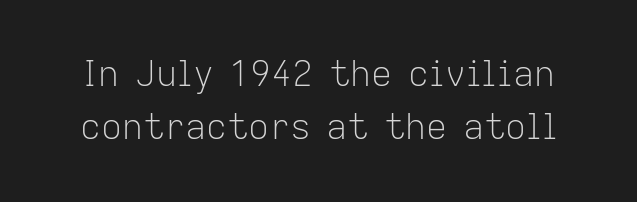
The image shows 35 px light sans-serif type, upright; set normal line spacing (1.52x), normal letter spacing, not underlined; low stroke contrast and a medium x-height.
